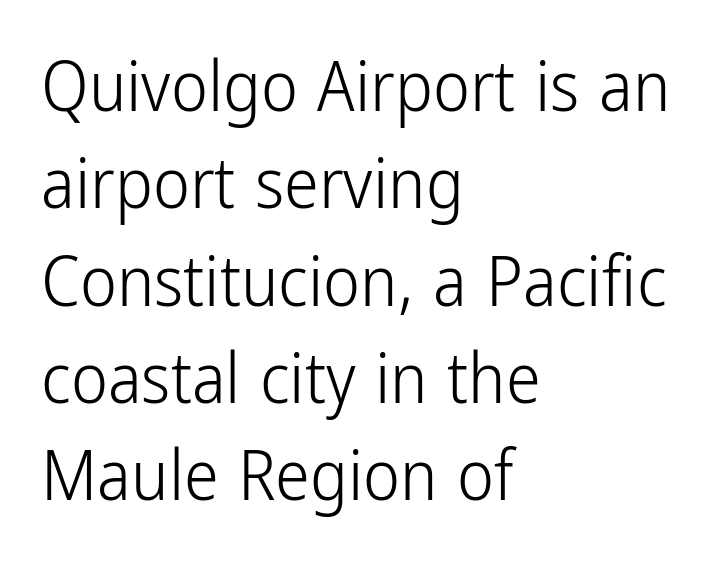
The image shows 70 px light, condensed sans-serif type, upright; set left-aligned, normal line spacing (1.39x), normal letter spacing, not underlined; low stroke contrast and a medium x-height.
